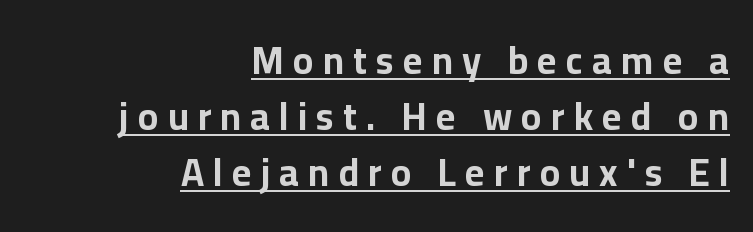
The image shows 38 px bold sans-serif type, upright; set right-aligned, normal line spacing (1.47x), unusually wide letter spacing (+0.24 em), underlined; low stroke contrast and a medium x-height.
